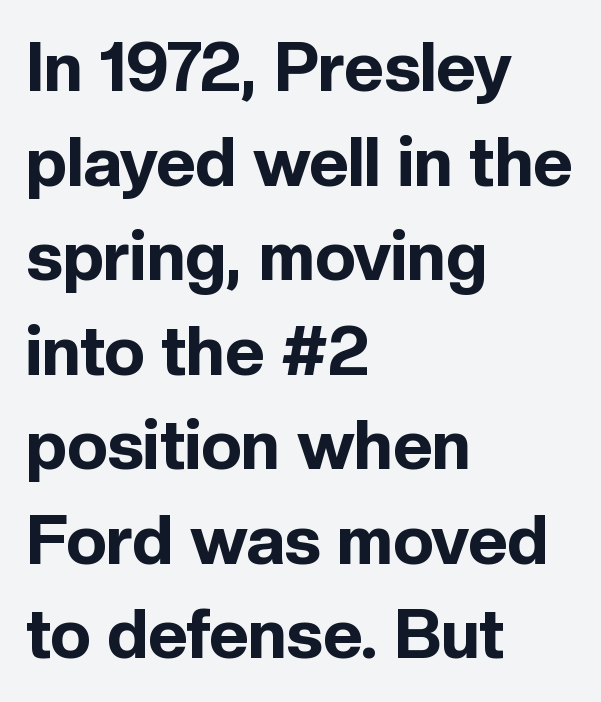
The image shows 68 px bold sans-serif type, upright; set left-aligned, normal line spacing (1.39x), normal letter spacing, not underlined; a medium x-height.
